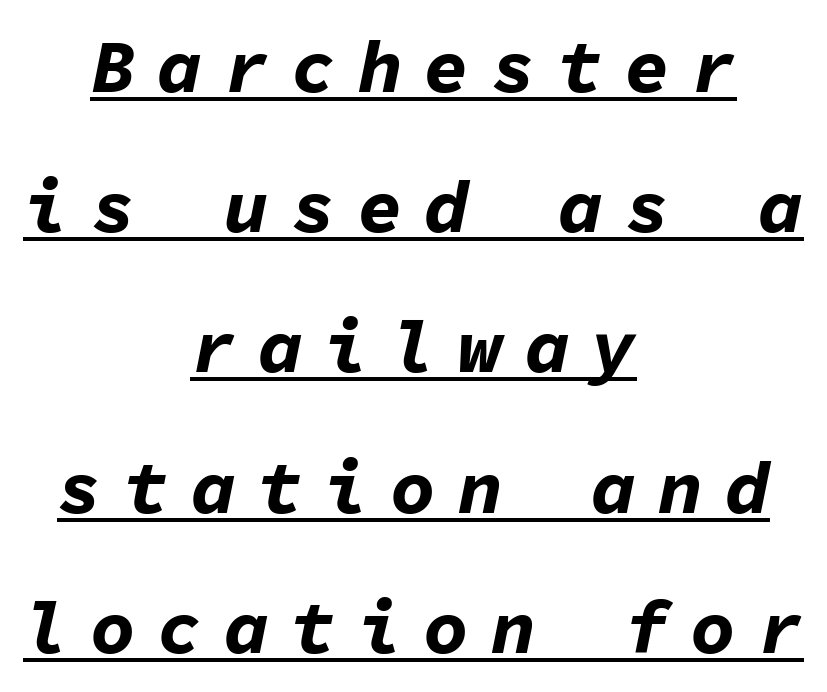
{"italic": "yes", "lean": "right", "slant_degrees": 11, "bold": "yes", "weight": "bold", "width": "normal", "stroke_contrast": "low", "x_height": "medium", "monospaced": "yes", "underline": "yes", "align": "center", "line_spacing_ratio": 1.87, "letter_spacing": "wide", "letter_spacing_em": 0.29, "glyph_px": 75}
